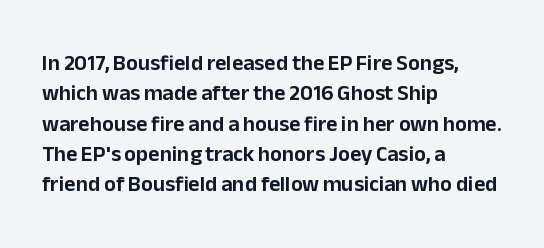
The image shows 22 px text type, upright; set left-aligned, normal line spacing (1.38x), normal letter spacing, not underlined.
